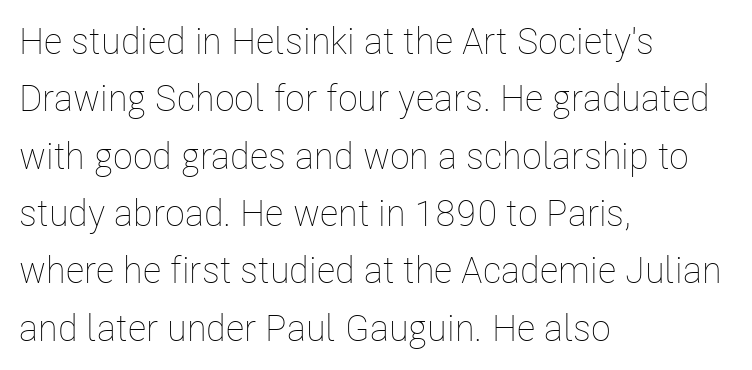
A roman cut, with each character standing at attention. The face used here is proportionally spaced, like ordinary book or web type. Only glyphs here, with clear space below each row. These lines keep a tight, regular rhythm from letter to letter.
